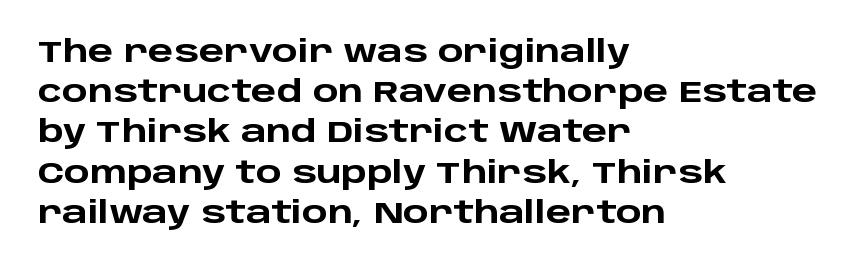
The glyphs in this specimen are sans serif. Short and long lines alike share a common starting point at left. Compared with typical paragraphs, the rows here are spaced about the same. There is no visible air inserted between adjacent glyphs. Words float on clear page, feet unadorned.
